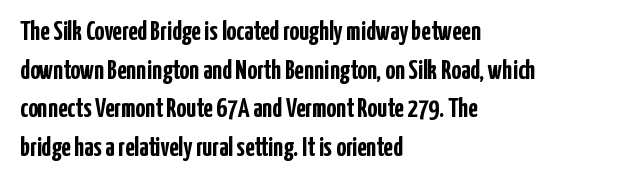
The glyphs are unaccompanied by any horizontal stroke below them. Alignment: flush left. Its strokes are broad and dark, the hallmark of bold type. Designer's note — italics off, roman on.
